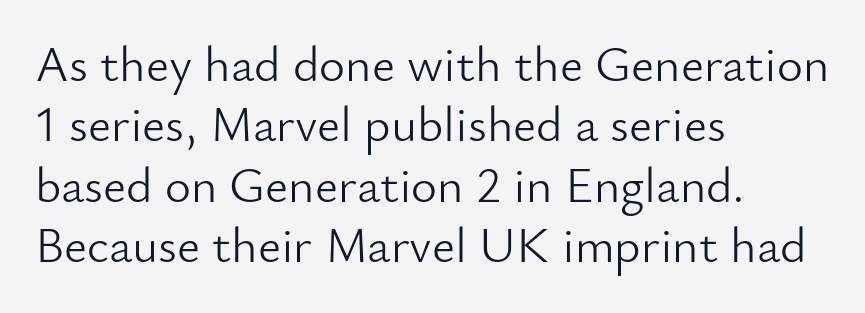
The compositor pushed each line to the left boundary. Descender tails drop into unmarked territory. Designer's note — italics off, roman on. You could not count columns in this text — the font is proportionally spaced.
